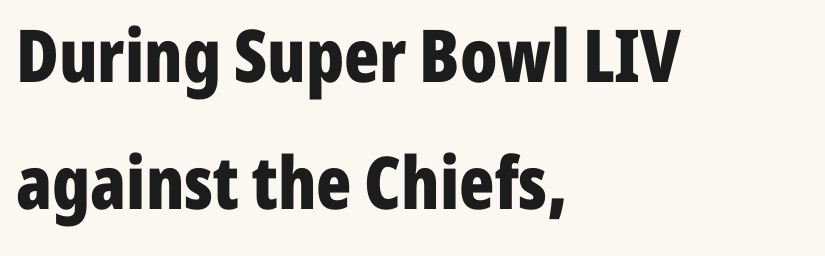
{"serif": "no", "italic": "no", "bold": "yes", "weight": "bold", "width": "condensed", "stroke_contrast": "low", "x_height": "medium", "monospaced": "no", "underline": "no", "align": "left", "line_spacing_ratio": 1.74, "letter_spacing": "normal", "letter_spacing_em": 0.0, "glyph_px": 73}
